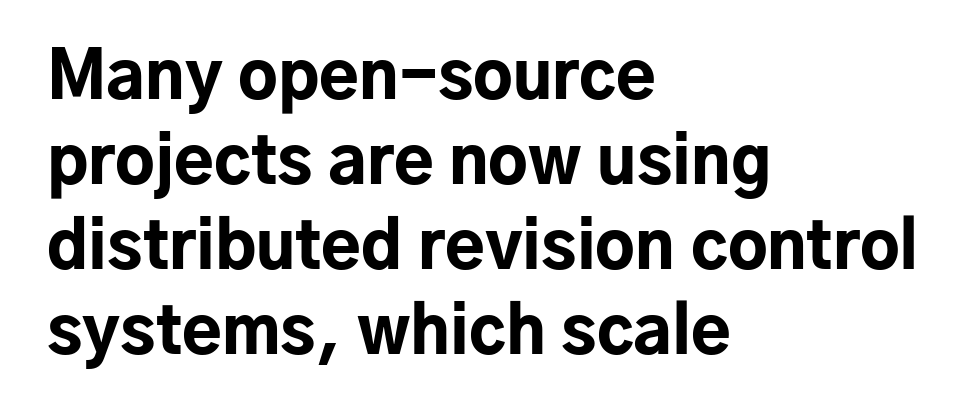
Does the weight exceed regular? Yes, all the way to bold. Does the leading feel generous? No, just average. The passage shown is typed in a proportional face where columns would drift. Quick note: underline off.
